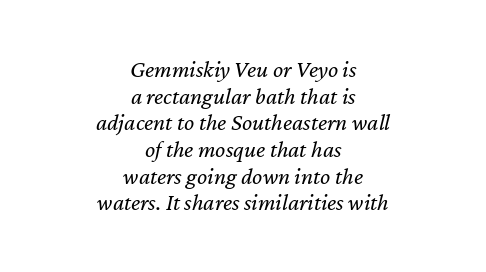
The image shows 24 px text type, italic (leaning right); set centered, tight line spacing (1.11x), normal letter spacing, not underlined.
